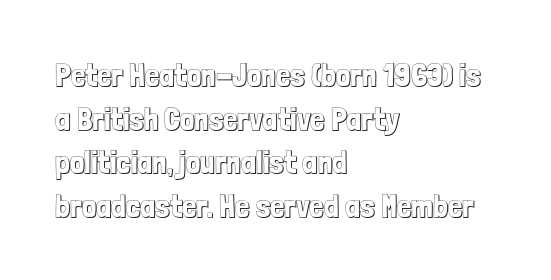
{"italic": "no", "width": "condensed", "x_height": "medium", "monospaced": "no", "underline": "no", "align": "left", "line_spacing": "normal", "line_spacing_ratio": 1.36, "letter_spacing": "normal", "letter_spacing_em": 0.0, "glyph_px": 32}
